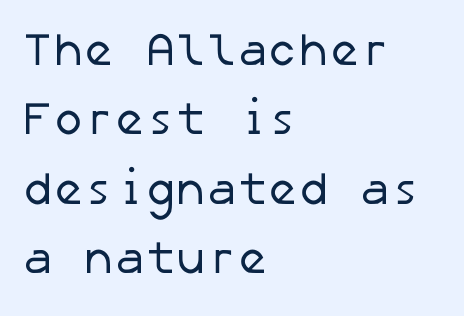
The image shows 46 px regular-weight sans-serif type; set left-aligned, normal line spacing (1.51x), normal letter spacing, not underlined; low stroke contrast and a medium x-height.
